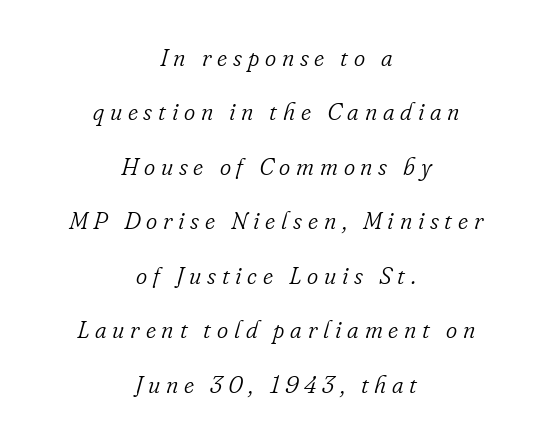
{"italic": "yes", "lean": "right", "slant_degrees": 16, "bold": "no", "underline": "no", "align": "center", "line_spacing": "loose", "line_spacing_ratio": 2.27, "letter_spacing": "wide", "letter_spacing_em": 0.24, "glyph_px": 24}
